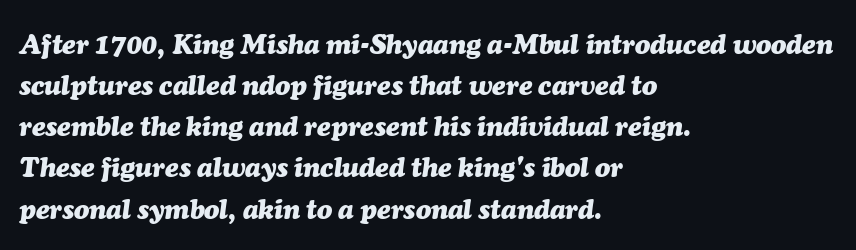
Q: Is the text bold? A: Yes.
Q: Is the text italic (slanted)? A: Yes, it leans right by about 7 degrees.
Q: Is the text underlined? A: No.
Q: How is the paragraph aligned? A: Left-aligned.
Q: Is the spacing between letters normal or unusually wide? A: Normal.
Q: Is the spacing between lines tight, normal or loose? A: Normal.
Q: Width (condensed, normal, or wide)? A: Normal.
Q: Stroke contrast? A: Medium.
Q: x-height? A: Medium.
Q: Monospaced? A: No.
